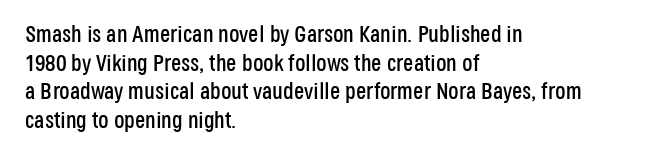
{"italic": "no", "underline": "no", "align": "left", "line_spacing": "normal", "line_spacing_ratio": 1.25, "letter_spacing": "normal", "letter_spacing_em": 0.0, "glyph_px": 23}
